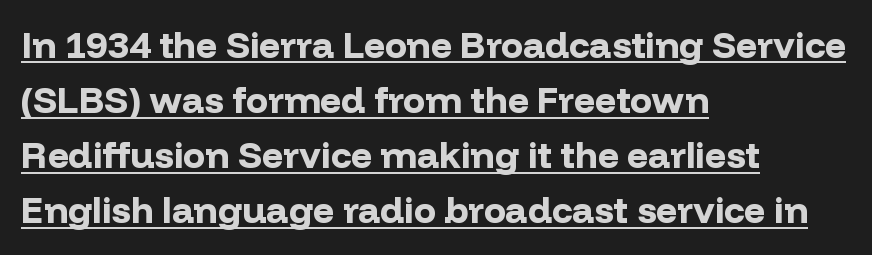
The image shows 37 px bold sans-serif type, upright; set left-aligned, normal line spacing (1.49x), normal letter spacing, underlined; low stroke contrast and a medium x-height.
